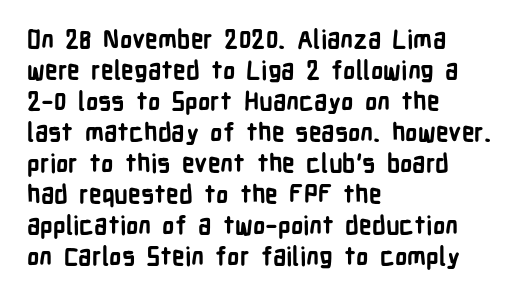
The image shows 25 px bold type, upright; set left-aligned, line spacing 1.24x, normal letter spacing, not underlined.
